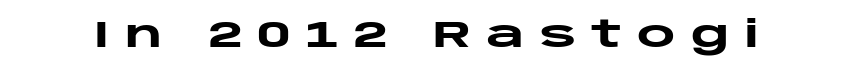
{"serif": "no", "italic": "no", "bold": "yes", "weight": "heavy", "width": "wide", "stroke_contrast": "low", "x_height": "large", "monospaced": "no", "underline": "no", "letter_spacing": "wide", "letter_spacing_em": 0.4, "glyph_px": 37}
